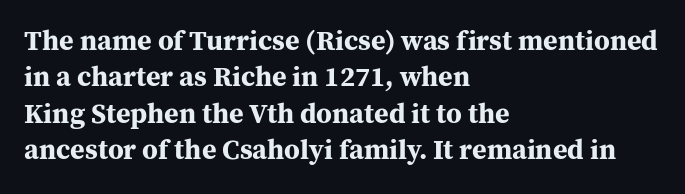
Q: Is the text bold? A: Yes.
Q: Is the text italic (slanted)? A: No, it is upright.
Q: Is the typeface a serif or a sans-serif typeface? A: Serif.
Q: Is the text underlined? A: No.
Q: How is the paragraph aligned? A: Left-aligned.
Q: Is the spacing between letters normal or unusually wide? A: Normal.
Q: Is the spacing between lines tight, normal or loose? A: Normal.
Q: Width (condensed, normal, or wide)? A: Normal.
Q: Stroke contrast? A: Medium.
Q: x-height? A: Medium.
Q: Monospaced? A: No.
